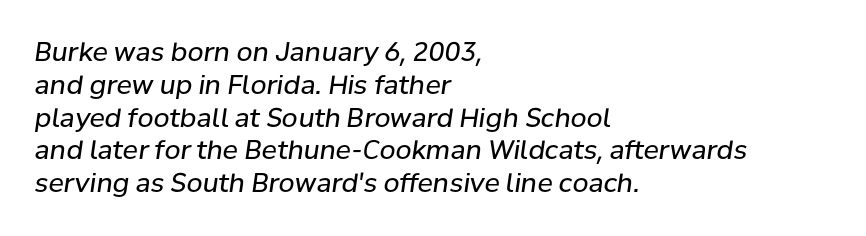
The image shows 26 px text type, italic (leaning right); set left-aligned, normal line spacing (1.26x), normal letter spacing, not underlined.
